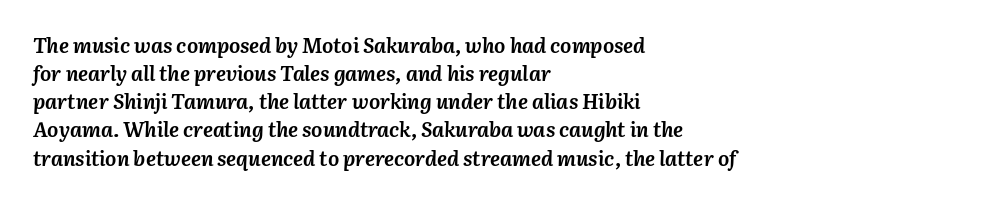
{"italic": "yes", "lean": "right", "slant_degrees": 3, "bold": "yes", "underline": "no", "align": "left", "line_spacing": "normal", "line_spacing_ratio": 1.34, "letter_spacing": "normal", "letter_spacing_em": 0.0, "glyph_px": 21}
